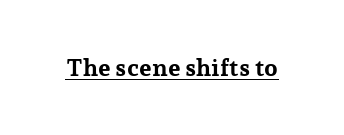
The image shows 24 px bold type, upright; set normal letter spacing, underlined.
